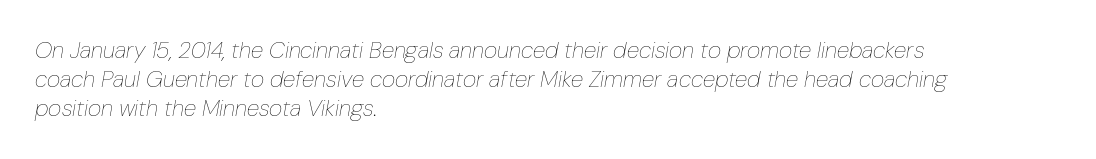
{"italic": "yes", "lean": "right", "slant_degrees": 10, "bold": "no", "underline": "no", "align": "left", "line_spacing": "normal", "line_spacing_ratio": 1.26, "letter_spacing": "normal", "letter_spacing_em": 0.0, "glyph_px": 23}
